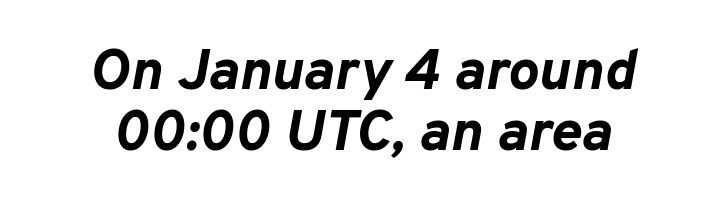
{"italic": "yes", "lean": "right", "slant_degrees": 10, "bold": "yes", "weight": "bold", "width": "normal", "stroke_contrast": "low", "x_height": "medium", "monospaced": "no", "underline": "no", "align": "center", "line_spacing": "tight", "line_spacing_ratio": 1.06, "letter_spacing": "normal", "letter_spacing_em": 0.0, "glyph_px": 58}
